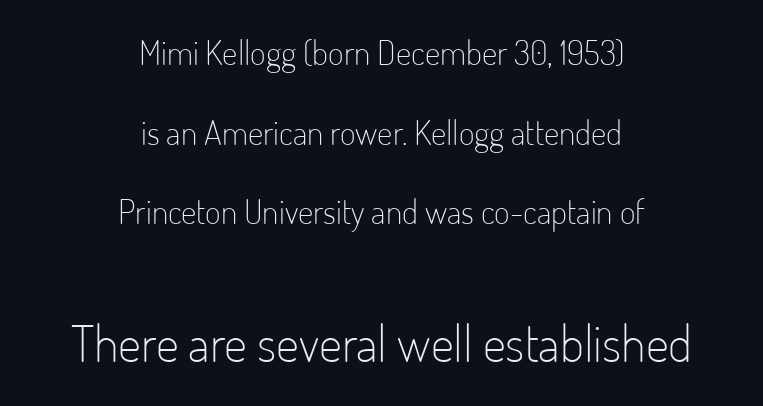
Q: Is the text bold? A: No.
Q: Is the text italic (slanted)? A: No, it is upright.
Q: Is the typeface a serif or a sans-serif typeface? A: Sans-serif.
Q: Is the text underlined? A: No.
Q: How is the paragraph aligned? A: Centered.
Q: Is the spacing between letters normal or unusually wide? A: Normal.
Q: Is the spacing between lines tight, normal or loose? A: Loose.
Q: Which block of text is set in a larger size, the first (top) or the second (bottom)? A: The second (bottom) one.
Q: Width (condensed, normal, or wide)? A: Condensed.
Q: Stroke contrast? A: Low.
Q: x-height? A: Small.
Q: Monospaced? A: No.
